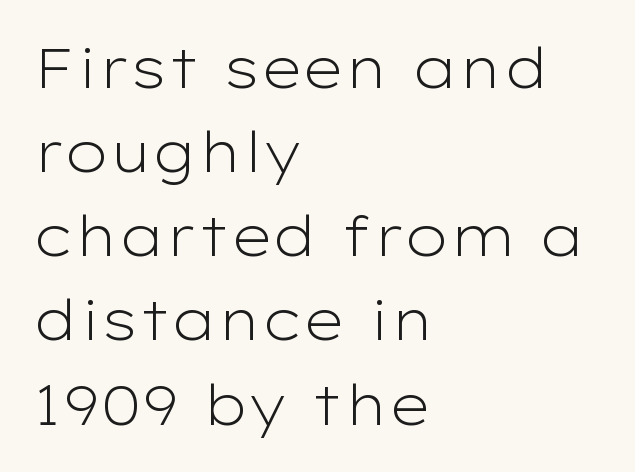
Q: Is the text bold? A: No.
Q: Is the text italic (slanted)? A: No, it is upright.
Q: Is the typeface a serif or a sans-serif typeface? A: Sans-serif.
Q: Is the text underlined? A: No.
Q: How is the paragraph aligned? A: Left-aligned.
Q: Is the spacing between letters normal or unusually wide? A: Normal.
Q: Is the spacing between lines tight, normal or loose? A: Normal.
Q: Width (condensed, normal, or wide)? A: Wide.
Q: Stroke contrast? A: Low.
Q: x-height? A: Medium.
Q: Monospaced? A: No.
